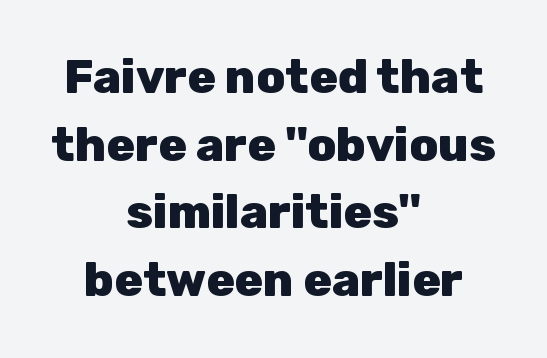
{"serif": "no", "italic": "no", "bold": "yes", "weight": "heavy", "width": "normal", "stroke_contrast": "low", "x_height": "medium", "monospaced": "no", "underline": "no", "align": "center", "line_spacing": "normal", "line_spacing_ratio": 1.44, "letter_spacing": "normal", "letter_spacing_em": 0.0, "glyph_px": 47}
